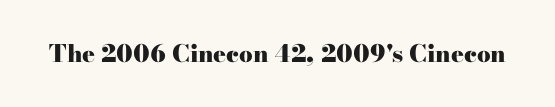
The image shows 24 px bold type, upright; set normal letter spacing, not underlined.
